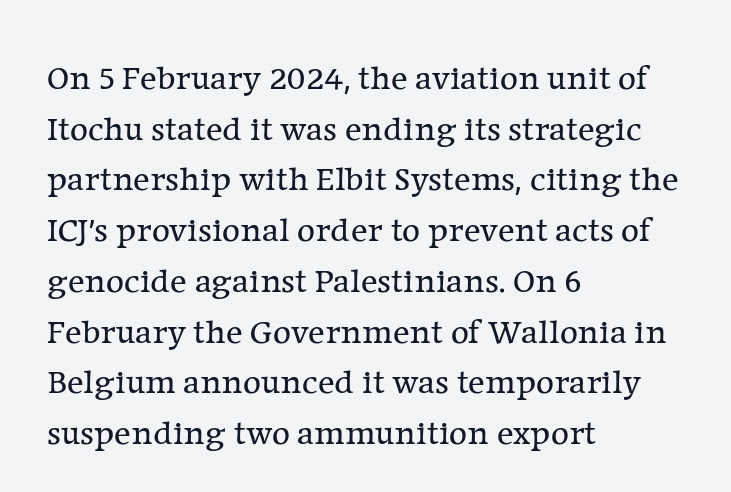
The letters carry serifs — small finishing strokes at the ends of their stems. Short note: letters normally spaced. The foot of each line stays bare and open. The letters look calm and open, with moderate or lighter stems.
